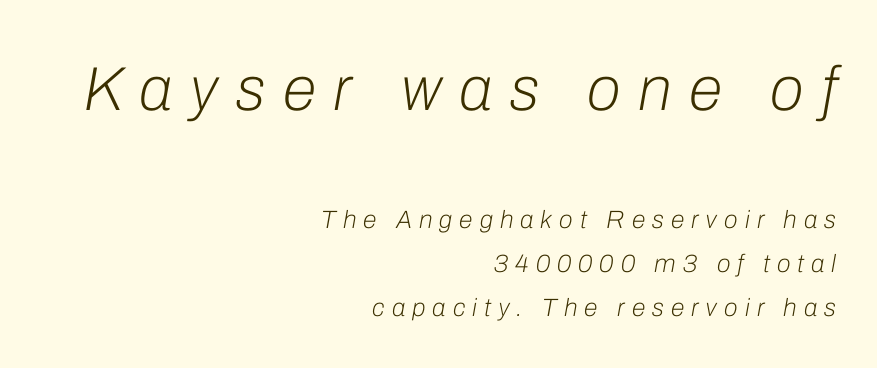
A typesetter would call this heavily tracked-out type. Block one is the big one; block two sits smaller underneath. Do the characters align in a grid? No, the font is proportional. Weight: in the light-to-regular range.
